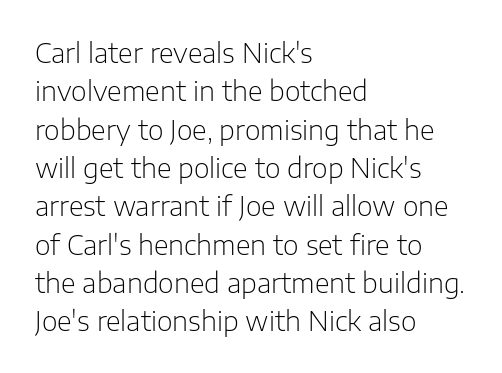
The image shows 27 px text type, upright; set left-aligned, normal line spacing (1.42x), normal letter spacing, not underlined.
